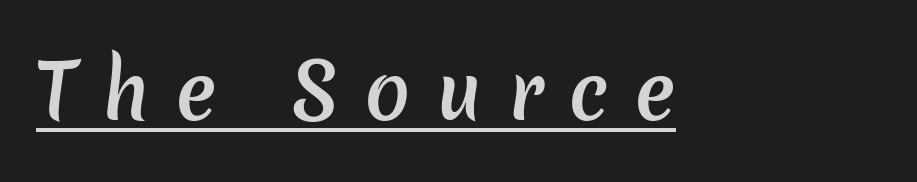
The image shows 76 px semibold sans-serif type; set unusually wide letter spacing (+0.33 em), underlined; low stroke contrast and a medium x-height.
